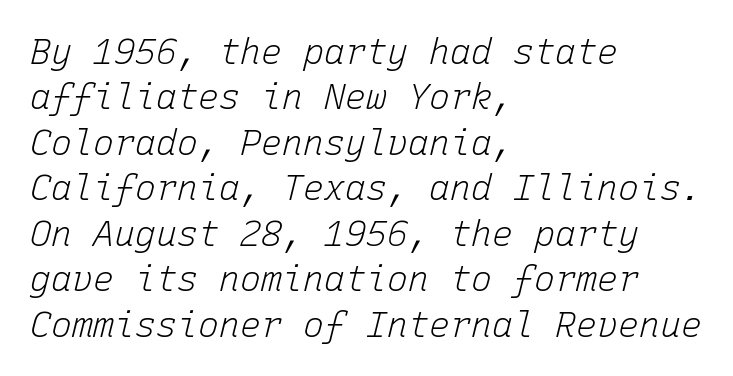
Q: Is the text bold? A: No.
Q: Is the text italic (slanted)? A: Yes, it leans right by about 15 degrees.
Q: Is the text underlined? A: No.
Q: How is the paragraph aligned? A: Left-aligned.
Q: Is the spacing between letters normal or unusually wide? A: Normal.
Q: Is the spacing between lines tight, normal or loose? A: Normal.
Q: Width (condensed, normal, or wide)? A: Normal.
Q: Stroke contrast? A: Low.
Q: x-height? A: Medium.
Q: Monospaced? A: Yes.
